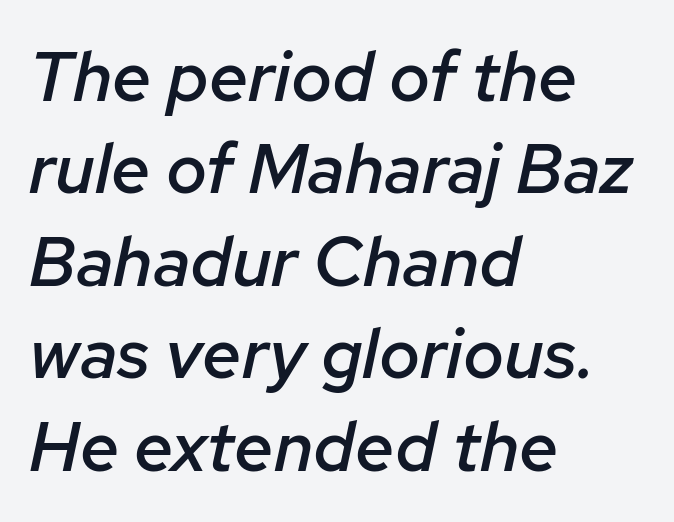
{"italic": "yes", "lean": "right", "slant_degrees": 12, "bold": "semi", "weight": "semibold", "width": "normal", "stroke_contrast": "low", "x_height": "medium", "monospaced": "no", "underline": "no", "align": "left", "line_spacing": "normal", "line_spacing_ratio": 1.32, "letter_spacing": "normal", "letter_spacing_em": 0.0, "glyph_px": 70}
